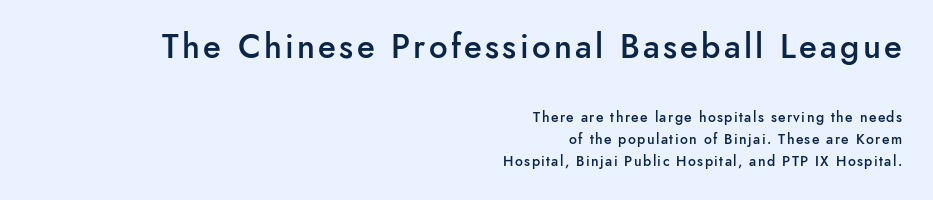
The image shows 33 px semibold sans-serif type, upright; set right-aligned, normal line spacing (1.58x), not underlined; the first (top) block is 2.36x larger; low stroke contrast and a small x-height.
